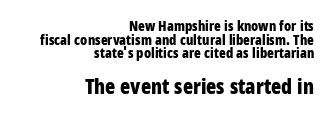
Q: Is the text bold? A: Yes.
Q: Is the text italic (slanted)? A: No, it is upright.
Q: Is the text underlined? A: No.
Q: How is the paragraph aligned? A: Right-aligned.
Q: Is the spacing between letters normal or unusually wide? A: Normal.
Q: Is the spacing between lines tight, normal or loose? A: Tight.
Q: Which block of text is set in a larger size, the first (top) or the second (bottom)? A: The second (bottom) one.
